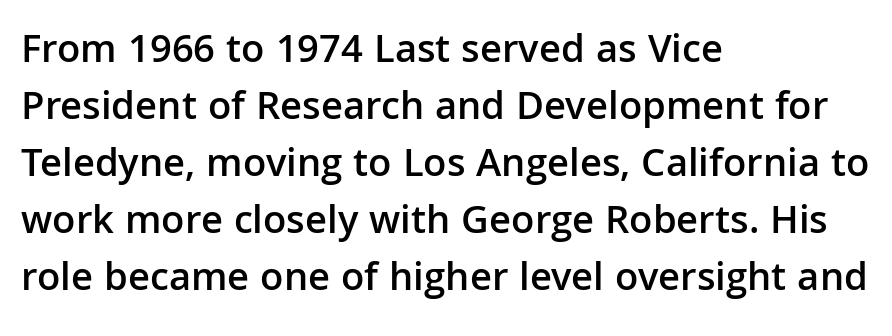
The space directly below the letters is spotless. Words appear dense and cohesive because spacing is normal. Set as a demibold, roughly 600 on the weight scale. Does the type have serifs? No, each stem ends abruptly. Vertical spacing — default. It's the straight-up-and-down kind of type.
